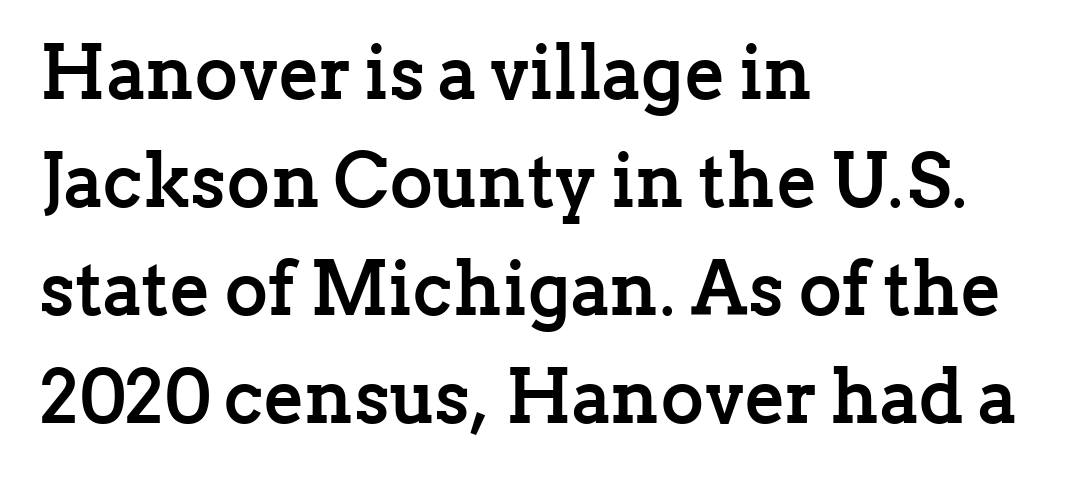
The image shows 75 px semibold serif type, upright; set left-aligned, normal line spacing (1.44x), normal letter spacing, not underlined; low stroke contrast and a medium x-height.
